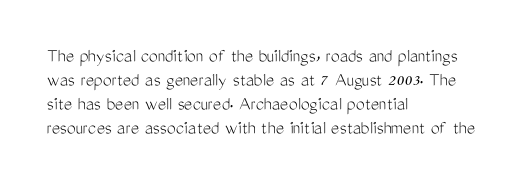
{"italic": "no", "bold": "no", "underline": "no", "align": "left", "line_spacing_ratio": 1.2, "letter_spacing": "normal", "letter_spacing_em": 0.0, "glyph_px": 20}
